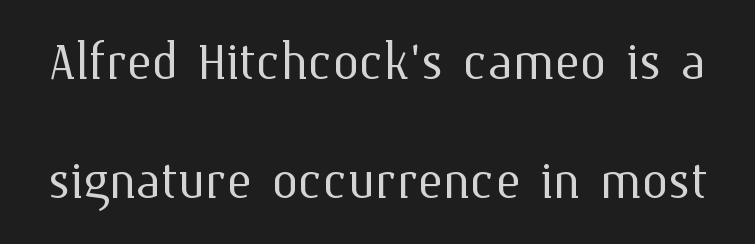
The strokes are not fattened; the text isn't bold. A roman cut, with each character standing at attention. Character widths vary here, with narrow letters taking less room than wide ones. The face used here is rendered with its standard letterfit.
